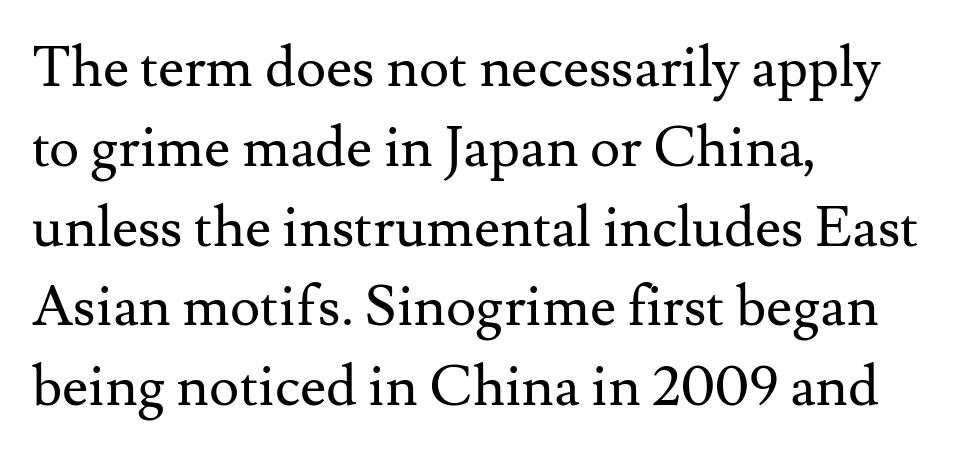
The typesetting does not lean heavy: it is not bold. The lettering stays uniformly vertical, giving the passage a roman look. Short note: letters normally spaced. The passage shown is typed in a proportional face where columns would drift.
